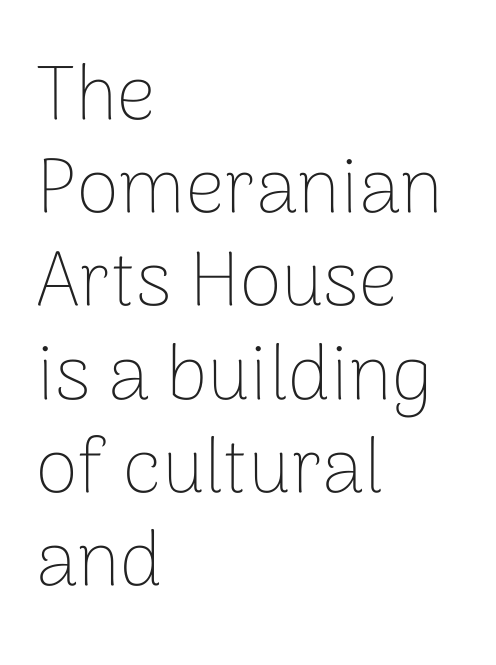
Q: Is the text bold? A: No.
Q: Is the text italic (slanted)? A: No, it is upright.
Q: Is the typeface a serif or a sans-serif typeface? A: Sans-serif.
Q: Is the text underlined? A: No.
Q: How is the paragraph aligned? A: Left-aligned.
Q: Is the spacing between letters normal or unusually wide? A: Normal.
Q: Width (condensed, normal, or wide)? A: Normal.
Q: Stroke contrast? A: Low.
Q: x-height? A: Medium.
Q: Monospaced? A: No.
